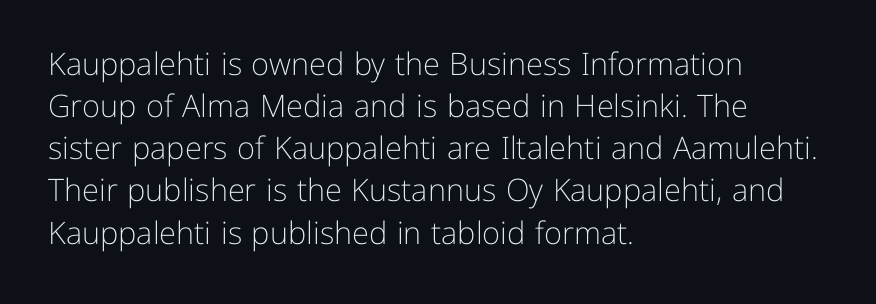
Q: Is the text bold? A: No.
Q: Is the text italic (slanted)? A: No, it is upright.
Q: Is the typeface a serif or a sans-serif typeface? A: Sans-serif.
Q: Is the text underlined? A: No.
Q: How is the paragraph aligned? A: Left-aligned.
Q: Is the spacing between letters normal or unusually wide? A: Normal.
Q: Is the spacing between lines tight, normal or loose? A: Normal.
Q: Width (condensed, normal, or wide)? A: Normal.
Q: Stroke contrast? A: Low.
Q: x-height? A: Medium.
Q: Monospaced? A: No.
